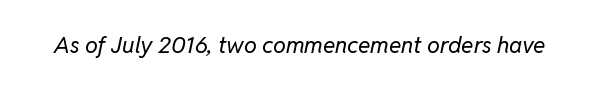
Q: Is the text bold? A: No.
Q: Is the text italic (slanted)? A: Yes, it leans right by about 11 degrees.
Q: Is the text underlined? A: No.
Q: Is the spacing between letters normal or unusually wide? A: Normal.
